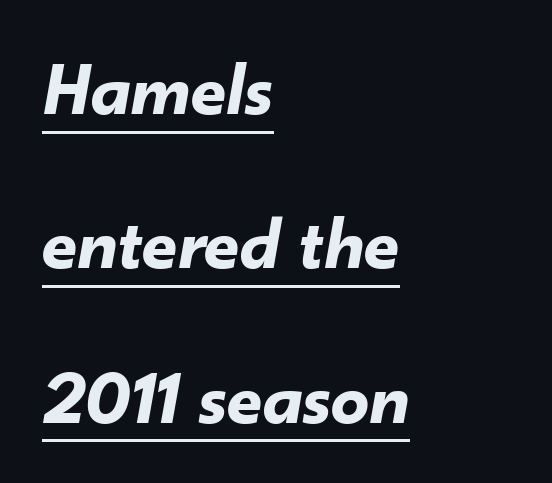
The image shows 76 px bold type, italic (leaning right); set left-aligned, loose line spacing (2.03x), normal letter spacing, underlined; low stroke contrast and a small x-height.
